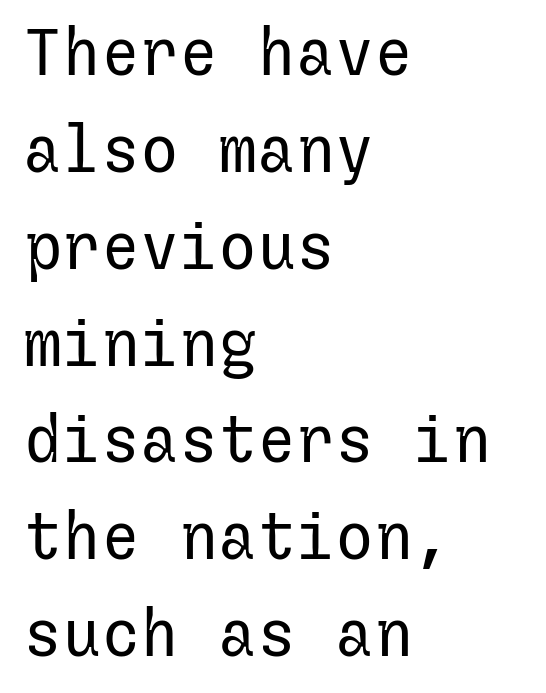
The image shows 65 px regular-weight sans-serif type, upright; set left-aligned, normal line spacing (1.49x), normal letter spacing, not underlined; low stroke contrast and a medium x-height.
